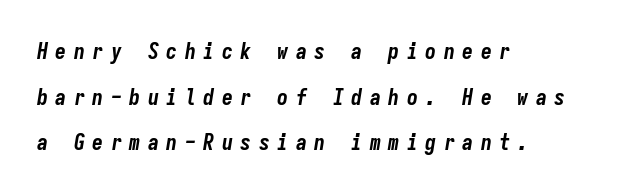
The image shows 22 px bold type, italic (leaning right); set left-aligned, loose line spacing (2.07x), unusually wide letter spacing (+0.34 em), not underlined.
